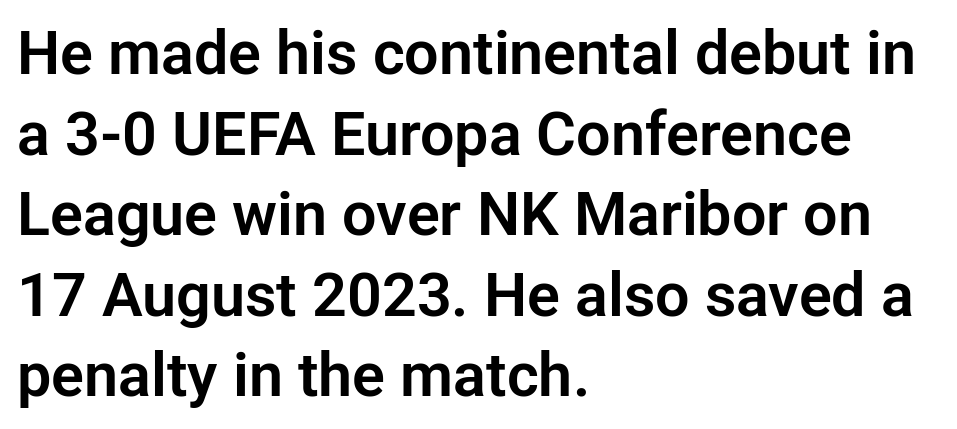
The passage shown has conventional tracking throughout. A roman cut, with each character standing at attention. Each letter keeps its own natural width here, so spacing adapts to shape. All the whitespace from short lines collects on the right. The designer left line spacing at the default. Rule under the text: the space is simply empty.
